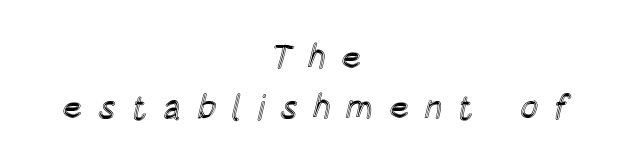
{"width": "condensed", "x_height": "large", "monospaced": "no", "underline": "no", "align": "center", "line_spacing": "normal", "line_spacing_ratio": 1.46, "letter_spacing": "wide", "letter_spacing_em": 0.44, "glyph_px": 34}
